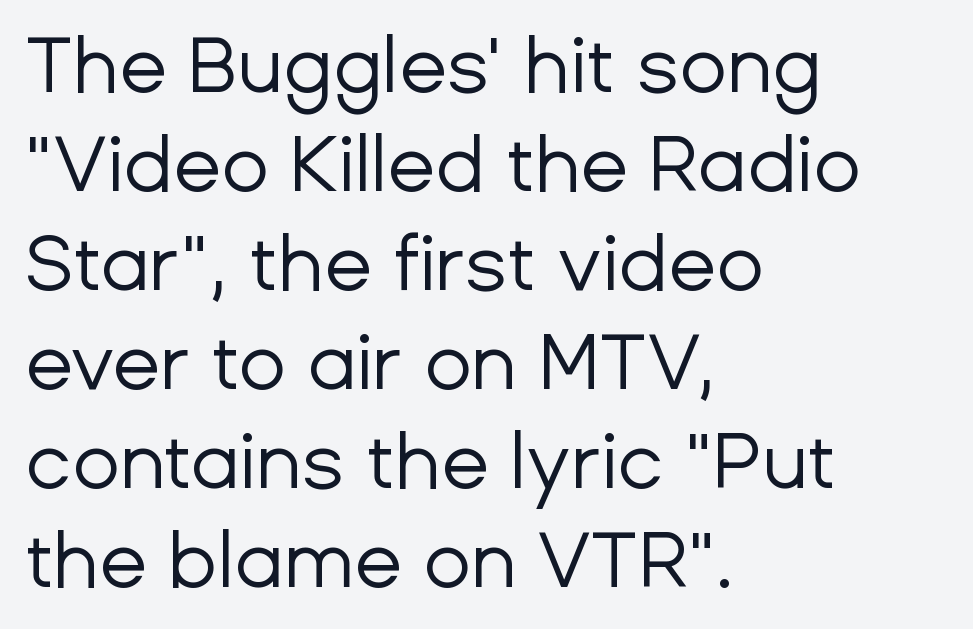
Does extra space separate the letters? No, they use regular spacing. The lines are quadded left. Leading: standard. The font sits on the lighter half of the weight spectrum, regular included.
